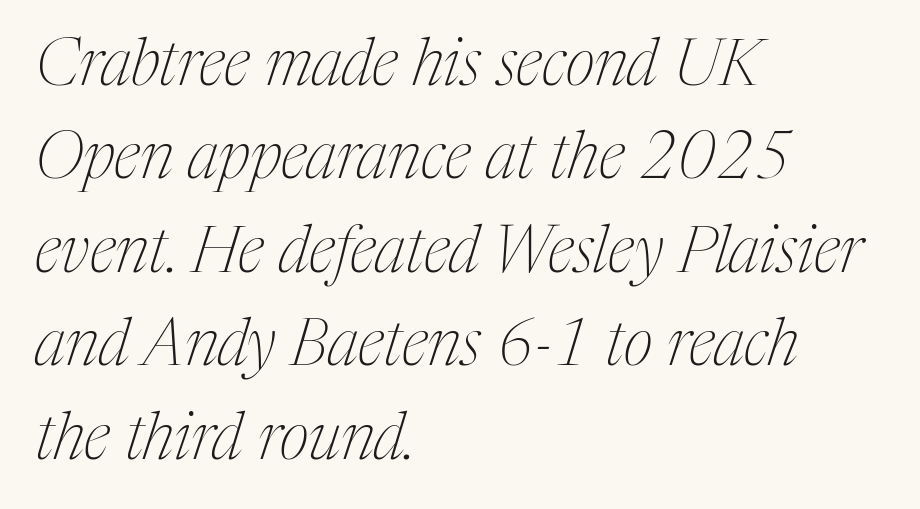
The image shows 64 px thin, condensed serif type, italic (leaning right); set left-aligned, normal line spacing (1.46x), normal letter spacing, not underlined; medium stroke contrast and a medium x-height.
